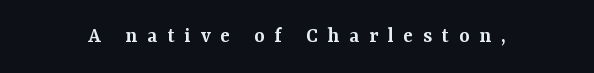
The image shows 22 px text type, upright; set unusually wide letter spacing (+0.45 em), not underlined.
